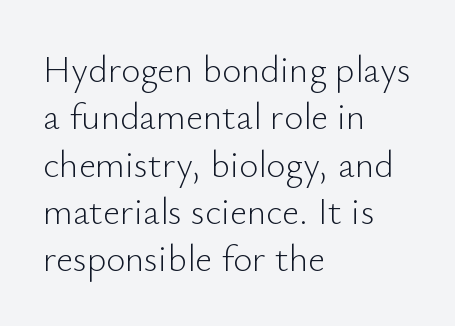
Q: Is the text bold? A: No.
Q: Is the text italic (slanted)? A: No, it is upright.
Q: Is the typeface a serif or a sans-serif typeface? A: Sans-serif.
Q: Is the text underlined? A: No.
Q: How is the paragraph aligned? A: Left-aligned.
Q: Is the spacing between letters normal or unusually wide? A: Normal.
Q: Is the spacing between lines tight, normal or loose? A: Normal.
Q: Width (condensed, normal, or wide)? A: Normal.
Q: Stroke contrast? A: Low.
Q: x-height? A: Small.
Q: Monospaced? A: No.
